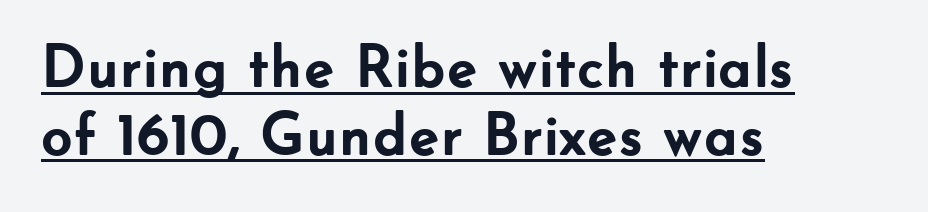
Does a line run under the words? Yes, clearly. Reading down the column, the eye jumps only a short way to each next line. How are the letters spaced? Ordinarily, with no added tracking. These lines are rendered in a variable-pitch font.
